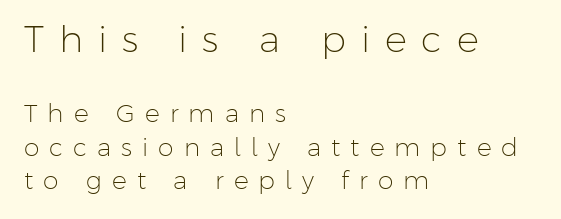
The image shows 37 px light sans-serif type, upright; set left-aligned, normal line spacing (1.34x), unusually wide letter spacing (+0.4 em), not underlined; the first (top) block is 1.48x larger; low stroke contrast and a medium x-height.
